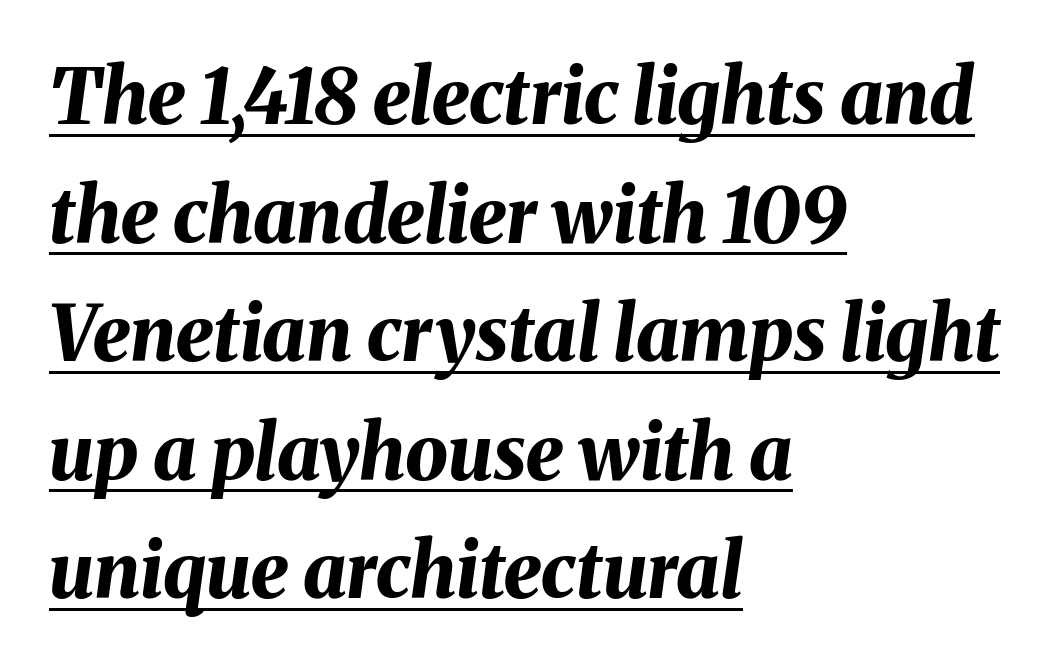
Default kerning and tracking; the words read as compact shapes. Baseline-to-baseline distance is the conventional proportion of letter height. Proportional: the letters do not fall into vertical columns. A dark, heavy texture on the line: the type is bold. The setting favours the left margin, as ordinary paragraphs usually do.
